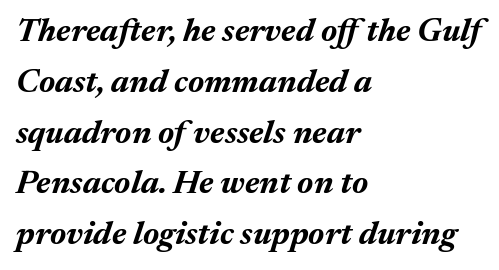
The strokes are fattened all the way to bold. Compared with typical body copy, the letter spacing here is the same. What's the leading like? Ordinary, nothing unusual. The axis of the letterforms is tilted away from vertical. This rendering features lettering with no underline. The paragraph shown leans on its left margin.
